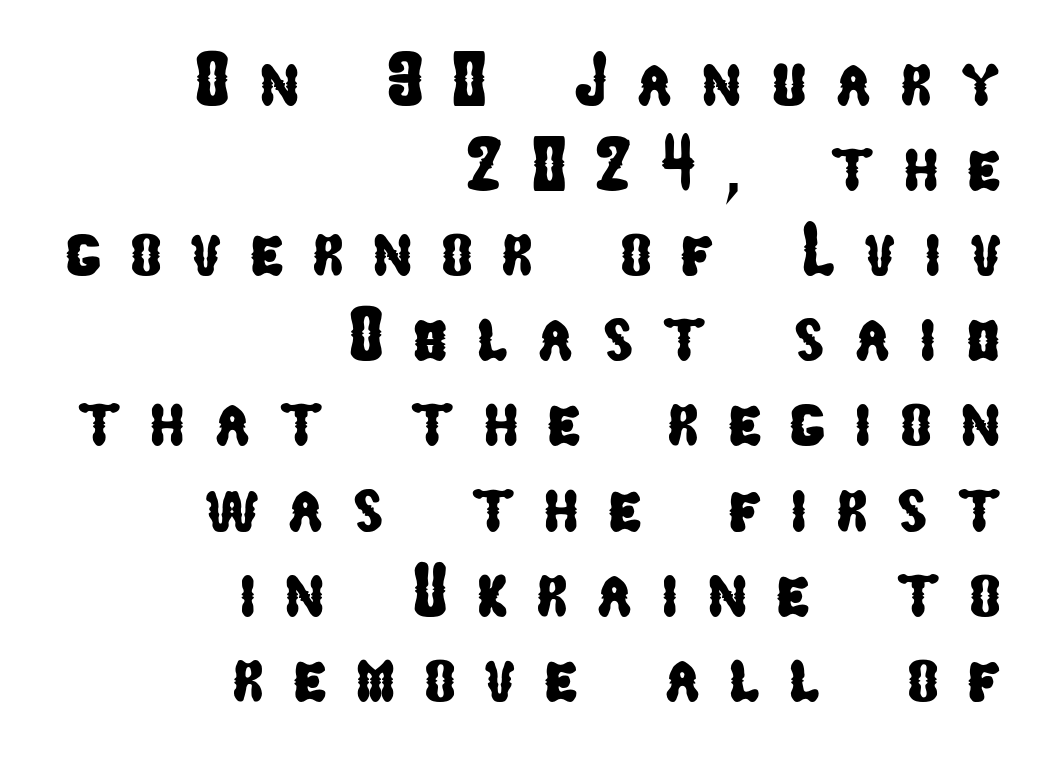
The image shows 76 px condensed sans-serif type; set right-aligned, tight line spacing (1.12x), unusually wide letter spacing (+0.37 em), not underlined; low stroke contrast and a medium x-height.
